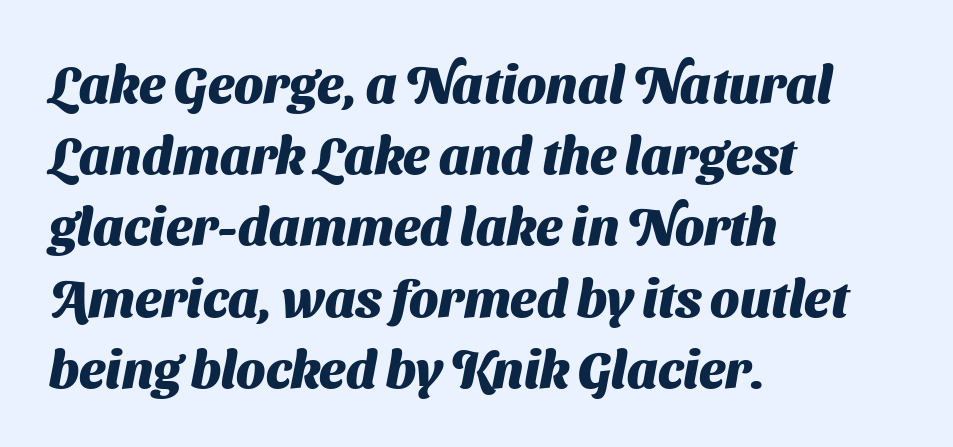
Q: Is the text bold? A: Yes.
Q: Is the typeface a serif or a sans-serif typeface? A: Sans-serif.
Q: Is the text underlined? A: No.
Q: How is the paragraph aligned? A: Left-aligned.
Q: Is the spacing between letters normal or unusually wide? A: Normal.
Q: Is the spacing between lines tight, normal or loose? A: Normal.
Q: Width (condensed, normal, or wide)? A: Normal.
Q: Stroke contrast? A: Medium.
Q: x-height? A: Medium.
Q: Monospaced? A: No.
